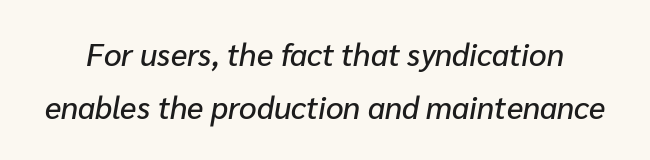
Q: Is the text italic (slanted)? A: Yes, it leans right by about 10 degrees.
Q: Is the text underlined? A: No.
Q: Is the spacing between letters normal or unusually wide? A: Normal.
Q: Width (condensed, normal, or wide)? A: Normal.
Q: Stroke contrast? A: Low.
Q: x-height? A: Medium.
Q: Monospaced? A: No.
